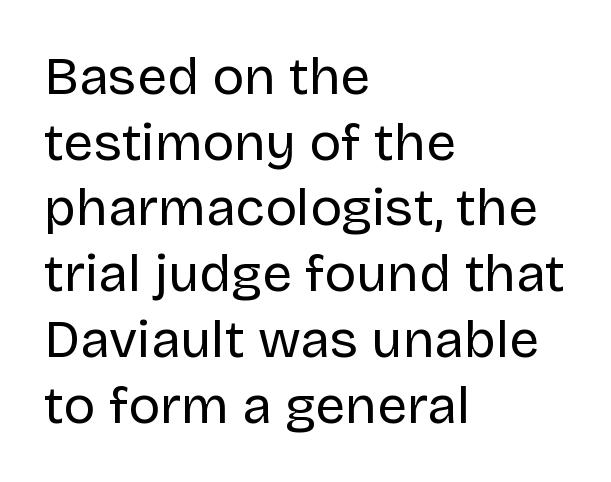
Q: Is the text bold? A: No.
Q: Is the text italic (slanted)? A: No, it is upright.
Q: Is the typeface a serif or a sans-serif typeface? A: Sans-serif.
Q: Is the text underlined? A: No.
Q: How is the paragraph aligned? A: Left-aligned.
Q: Is the spacing between letters normal or unusually wide? A: Normal.
Q: Width (condensed, normal, or wide)? A: Normal.
Q: Stroke contrast? A: Low.
Q: x-height? A: Large.
Q: Monospaced? A: No.
